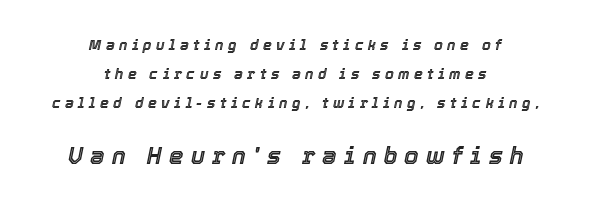
Q: Is the text italic (slanted)? A: Yes, it leans right by about 12 degrees.
Q: Is the text underlined? A: No.
Q: How is the paragraph aligned? A: Centered.
Q: Is the spacing between letters normal or unusually wide? A: Unusually wide.
Q: Is the spacing between lines tight, normal or loose? A: Loose.
Q: Which block of text is set in a larger size, the first (top) or the second (bottom)? A: The second (bottom) one.
